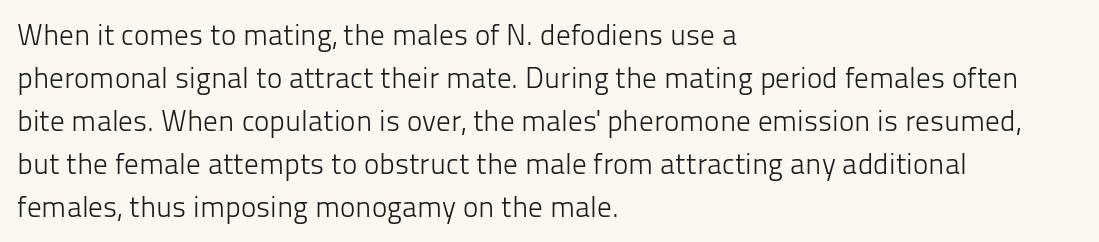
The image shows 29 px light sans-serif type, upright; set left-aligned, normal line spacing (1.48x), normal letter spacing, not underlined; low stroke contrast and a medium x-height.
